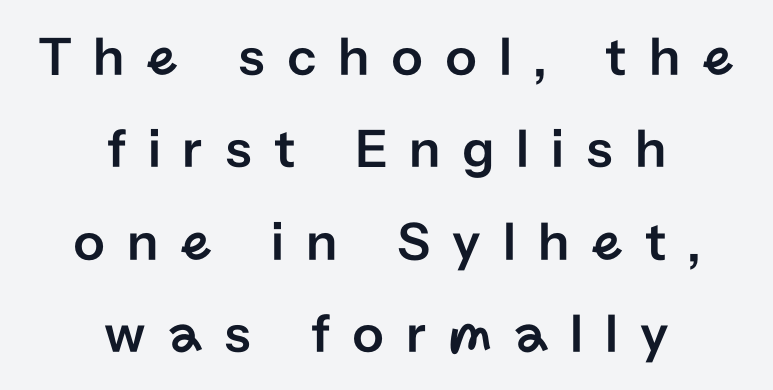
Compared with typical paragraphs, the rows here are spaced about the same. Typographically, this falls in the sans-serif category. The glyphs are unaccompanied by any horizontal stroke below them. The letters stand upright; this is a roman face. These lines have a slow, spaced-out rhythm from letter to letter.
